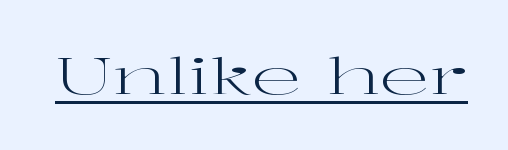
Q: Is the text bold? A: No.
Q: Is the text italic (slanted)? A: No, it is upright.
Q: Is the typeface a serif or a sans-serif typeface? A: Serif.
Q: Is the text underlined? A: Yes.
Q: Is the spacing between letters normal or unusually wide? A: Normal.
Q: Width (condensed, normal, or wide)? A: Wide.
Q: Stroke contrast? A: High.
Q: x-height? A: Medium.
Q: Monospaced? A: No.
